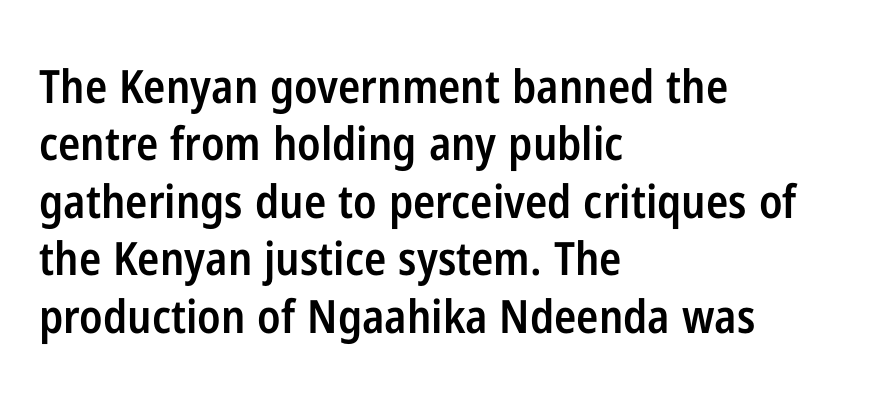
A normal amount of white space separates one row of letters from the next. Emphasis by weight is partial: semibold. The compositor pushed each line to the left boundary. The gap between lines stays unmarked. Letterform terminals end flat and unadorned throughout the passage. The line texture is even and compact thanks to regular tracking.
